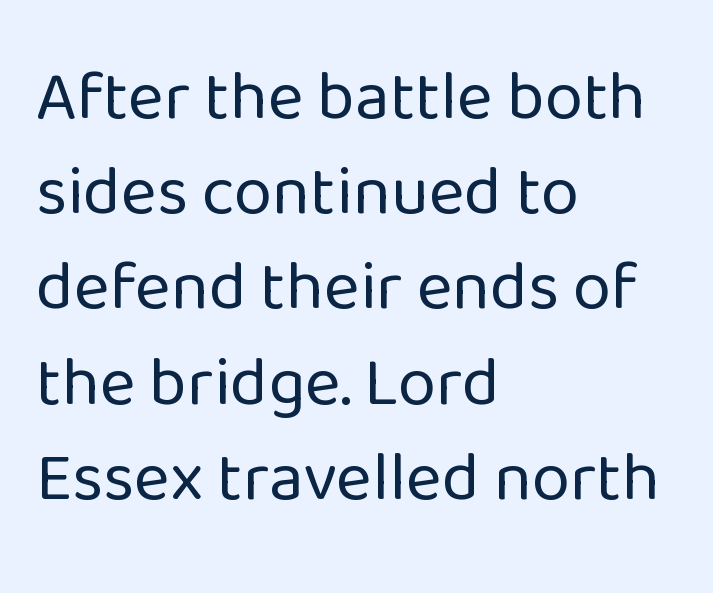
Q: Is the text bold? A: No.
Q: Is the text italic (slanted)? A: No, it is upright.
Q: Is the typeface a serif or a sans-serif typeface? A: Sans-serif.
Q: Is the text underlined? A: No.
Q: How is the paragraph aligned? A: Left-aligned.
Q: Is the spacing between letters normal or unusually wide? A: Normal.
Q: Is the spacing between lines tight, normal or loose? A: Normal.
Q: Width (condensed, normal, or wide)? A: Normal.
Q: Stroke contrast? A: Low.
Q: x-height? A: Medium.
Q: Monospaced? A: No.
